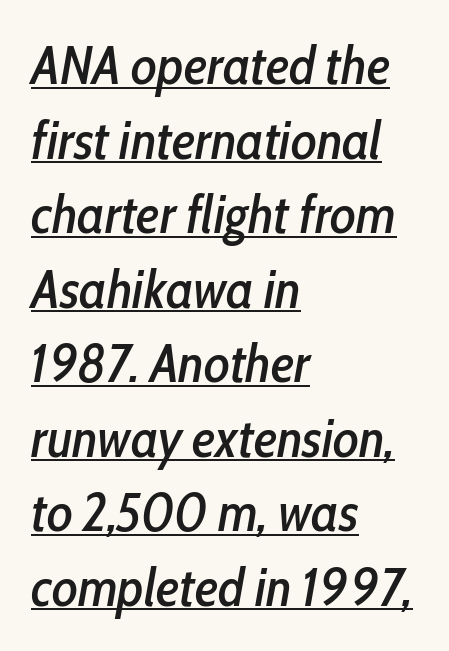
Q: Is the text italic (slanted)? A: Yes, it leans right by about 10 degrees.
Q: Is the text underlined? A: Yes.
Q: How is the paragraph aligned? A: Left-aligned.
Q: Is the spacing between letters normal or unusually wide? A: Normal.
Q: Is the spacing between lines tight, normal or loose? A: Normal.
Q: Width (condensed, normal, or wide)? A: Condensed.
Q: Stroke contrast? A: Low.
Q: x-height? A: Medium.
Q: Monospaced? A: No.
